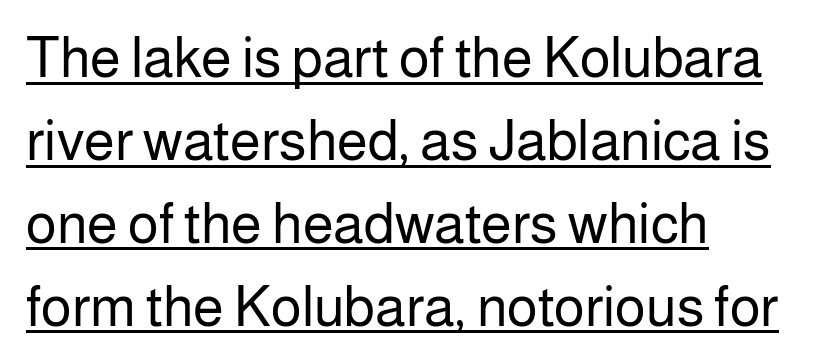
When letters stand straight like this, we call the style roman or upright. The passage shown is typeset with a sans-serif family. Is there an underline? Yes — a line sits under the letters. Bold? No — there's no thickening of the strokes.
